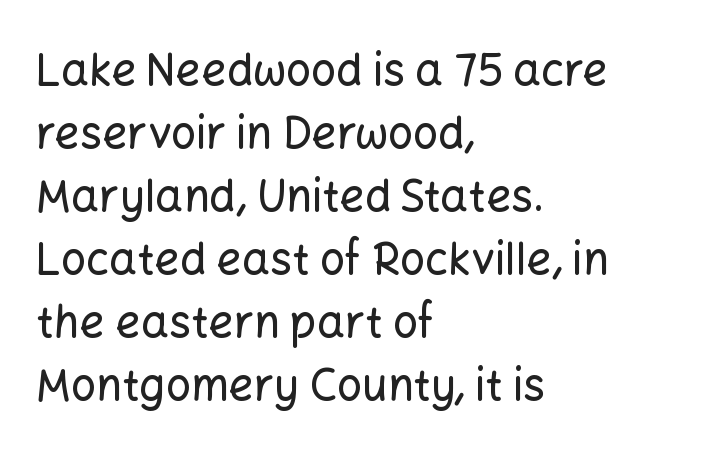
Proportional: the letters do not fall into vertical columns. This rendering features lettering with no underline. The leading is moderate, giving the passage an even texture. Ordinary non-slanted type is in use. To sum up the face: it is a sans, with no serifs. Letter spacing: default.
